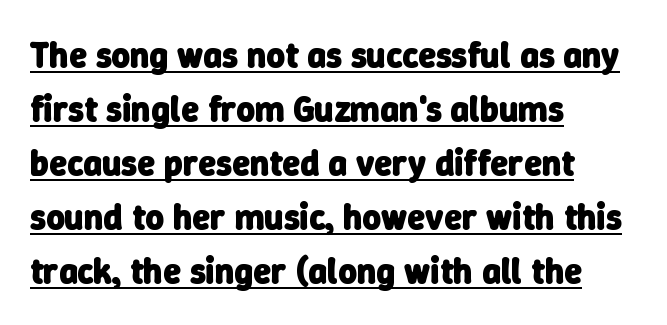
The image shows 36 px heavy sans-serif type; set left-aligned, normal line spacing (1.5x), normal letter spacing, underlined; low stroke contrast and a medium x-height.
